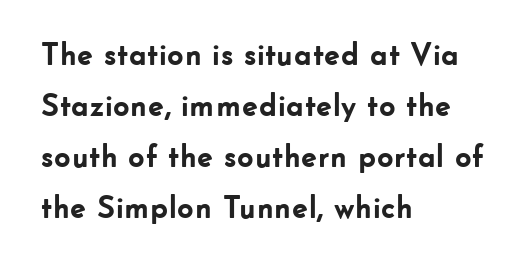
Q: Is the text bold? A: Yes.
Q: Is the text italic (slanted)? A: No, it is upright.
Q: Is the typeface a serif or a sans-serif typeface? A: Sans-serif.
Q: Is the text underlined? A: No.
Q: How is the paragraph aligned? A: Left-aligned.
Q: Is the spacing between letters normal or unusually wide? A: Normal.
Q: Is the spacing between lines tight, normal or loose? A: Normal.
Q: Width (condensed, normal, or wide)? A: Normal.
Q: Stroke contrast? A: Low.
Q: x-height? A: Small.
Q: Monospaced? A: No.
